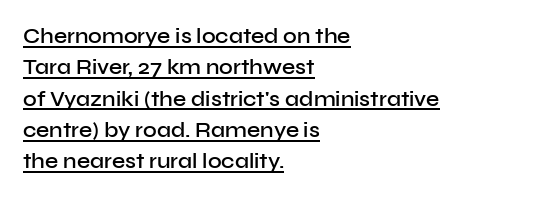
The rendered words wear a rule along their underside. Leading: standard. Each word holds together tightly as a unit, with standard inter-letter gaps. Stroke thickness is moderately raised; the sample reads as semibold. Style check: upright.
